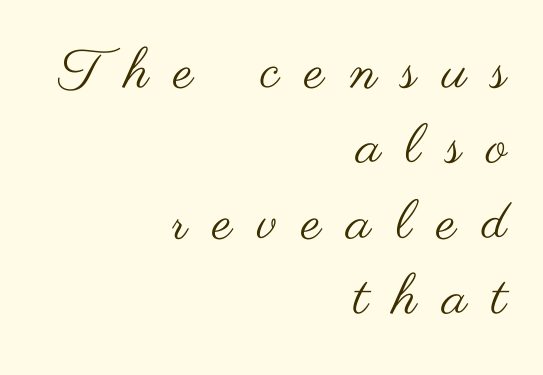
{"serif": "no", "bold": "no", "weight": "regular", "width": "wide", "stroke_contrast": "medium", "x_height": "small", "monospaced": "no", "underline": "no", "align": "right", "line_spacing": "normal", "line_spacing_ratio": 1.37, "letter_spacing": "wide", "letter_spacing_em": 0.46, "glyph_px": 55}
